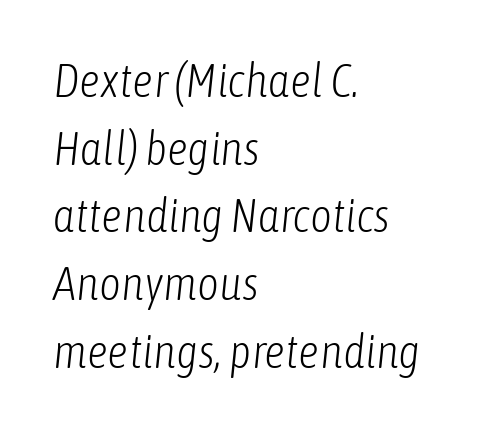
Q: Is the text bold? A: No.
Q: Is the text italic (slanted)? A: Yes, it leans right by about 6 degrees.
Q: Is the text underlined? A: No.
Q: How is the paragraph aligned? A: Left-aligned.
Q: Is the spacing between letters normal or unusually wide? A: Normal.
Q: Is the spacing between lines tight, normal or loose? A: Normal.
Q: Width (condensed, normal, or wide)? A: Condensed.
Q: Stroke contrast? A: Low.
Q: x-height? A: Medium.
Q: Monospaced? A: No.
